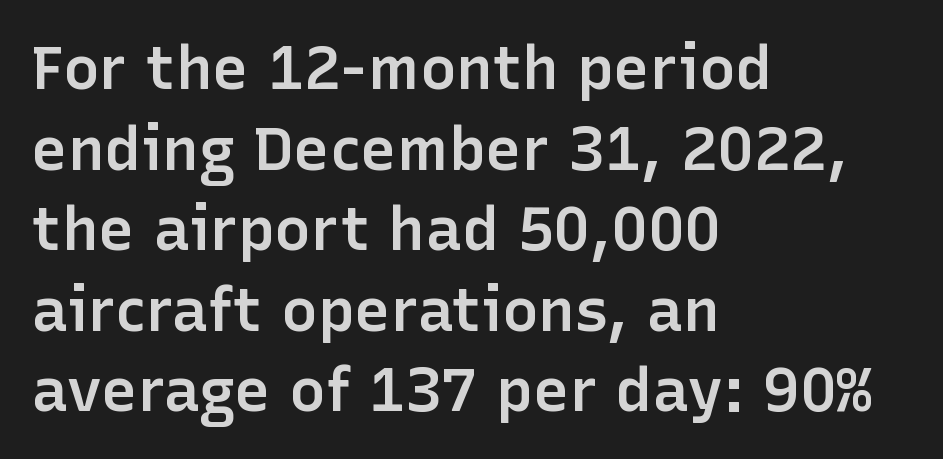
{"serif": "no", "italic": "no", "bold": "semi", "weight": "semibold", "width": "normal", "stroke_contrast": "low", "x_height": "medium", "monospaced": "no", "underline": "no", "align": "left", "line_spacing": "normal", "line_spacing_ratio": 1.32, "letter_spacing": "normal", "letter_spacing_em": 0.0, "glyph_px": 61}
